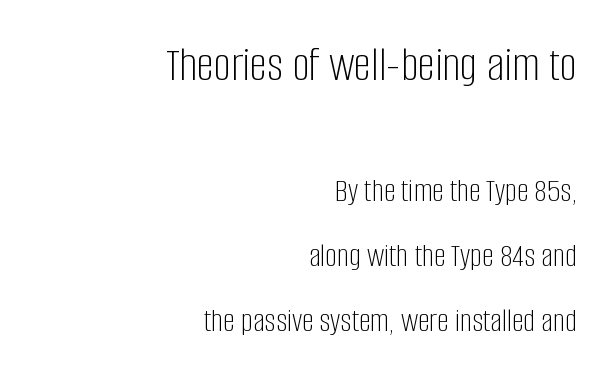
The image shows 49 px light, condensed sans-serif type, upright; set right-aligned, loose line spacing (1.97x), normal letter spacing, not underlined; the first (top) block is 1.48x larger; low stroke contrast and a large x-height.
